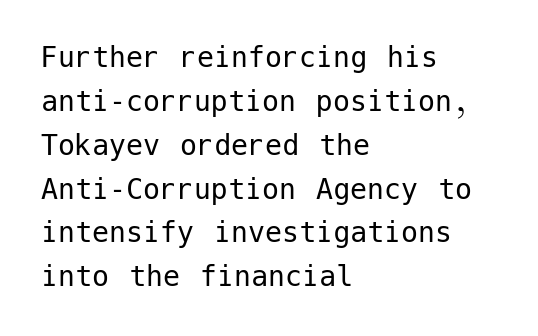
{"serif": "no", "italic": "no", "bold": "no", "weight": "regular", "width": "normal", "stroke_contrast": "low", "x_height": "medium", "underline": "no", "align": "left", "line_spacing": "normal", "line_spacing_ratio": 1.29, "letter_spacing": "normal", "letter_spacing_em": 0.0, "glyph_px": 34}
